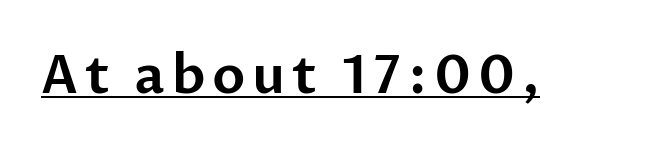
The passage shown is underscored from start to finish. Character widths vary here, with narrow letters taking less room than wide ones. Letterform terminals end flat and unadorned throughout the passage. The letters stand upright; this is a roman face.
